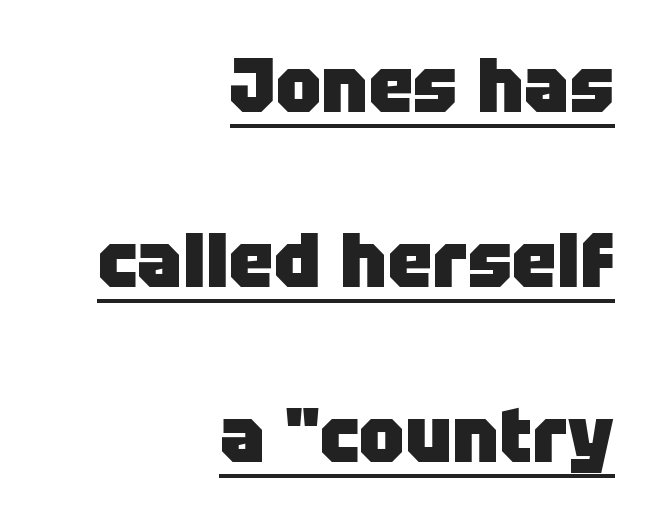
Think of a printed novel: that variable character pitch is what you see here. The typesetter has applied underlining to the passage shown. Default kerning and tracking; the words read as compact shapes. The glyphs have the mass of a bold cut. All the whitespace from short lines collects on the left. Posture: vertical.
